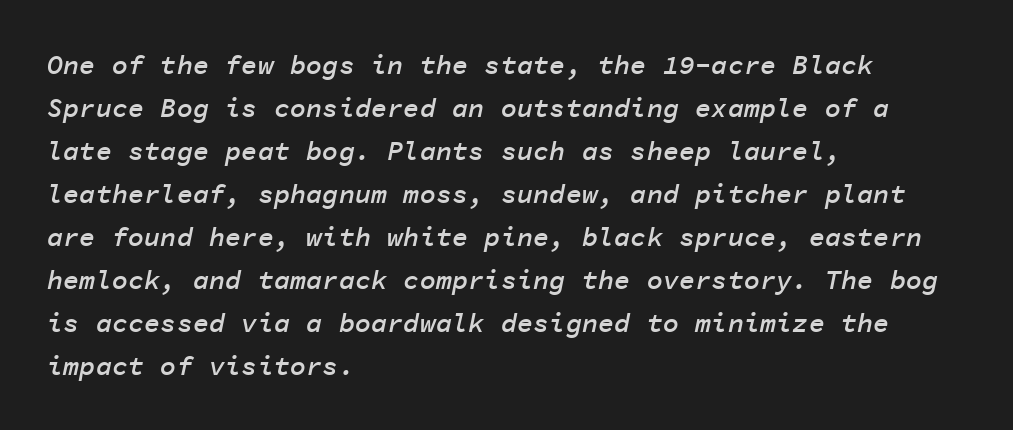
Q: Is the text bold? A: Semi-bold.
Q: Is the text italic (slanted)? A: Yes, it leans right by about 11 degrees.
Q: Is the text underlined? A: No.
Q: How is the paragraph aligned? A: Left-aligned.
Q: Is the spacing between letters normal or unusually wide? A: Normal.
Q: Is the spacing between lines tight, normal or loose? A: Normal.
